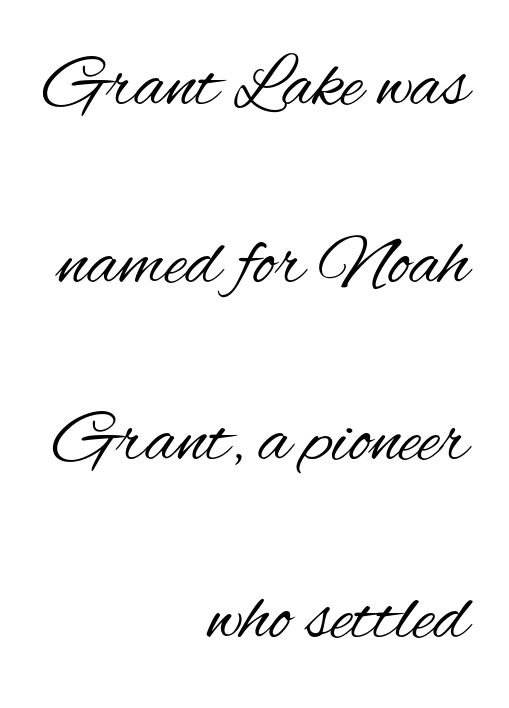
The face used here is a sans, in the tradition of grotesques and geometrics. Underline: absent. The weight would be labelled regular, book, light, or lighter still. The letters sit at their default tracking, neither squeezed nor spread. The space between consecutive lines is lavish.
